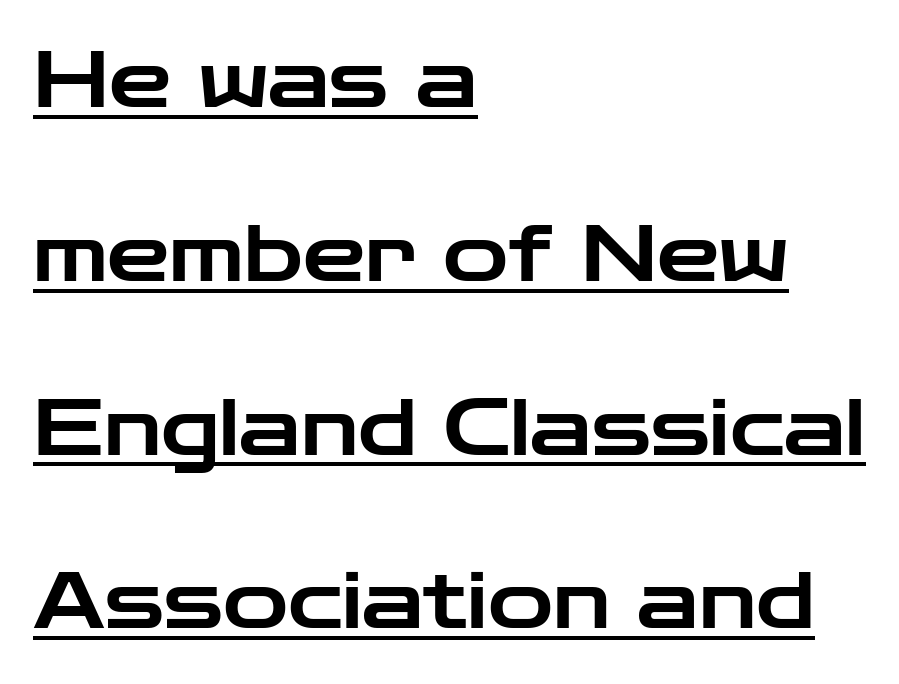
Leading is clearly above the norm, producing a sparse column. You can tell it's not italic because the verticals are truly vertical. Letter spacing: default. A classic flush-left, rag-right setting is used for this passage. The face used here is proportionally spaced, like ordinary book or web type. Emphasis is given by a line drawn under the lettering.
